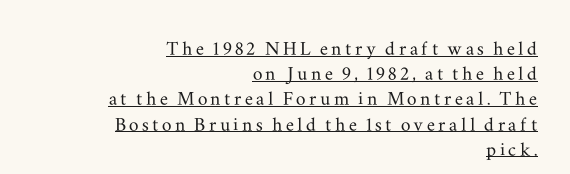
{"italic": "no", "underline": "yes", "align": "right", "line_spacing": "tight", "line_spacing_ratio": 1.05, "glyph_px": 24}
